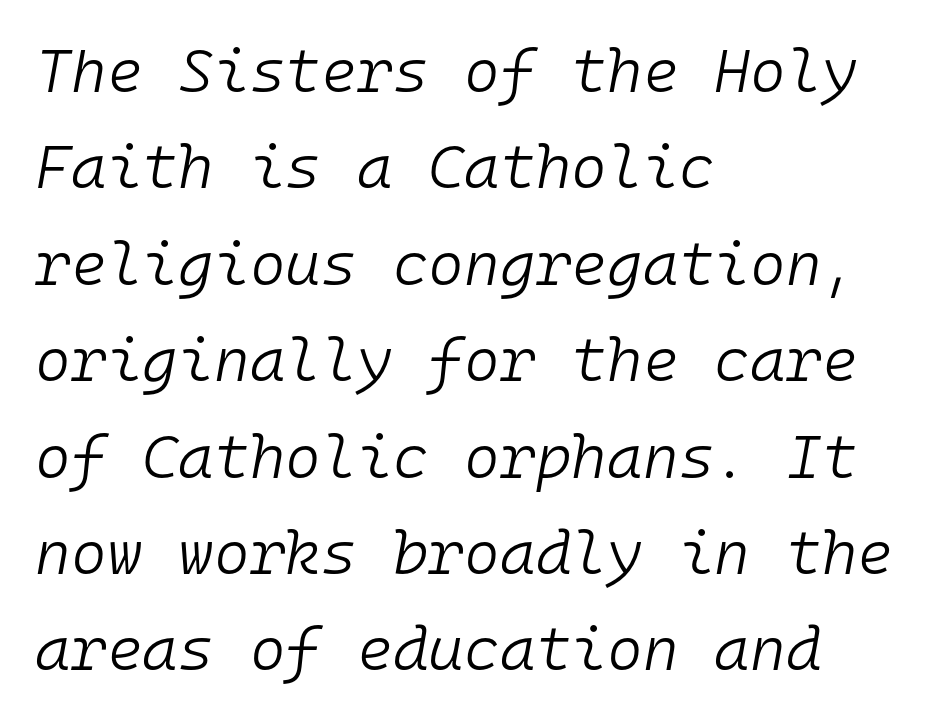
Check under the words: just untouched page. The rendering applies a slant to the glyphs. Weight: in the light-to-regular range. Do the characters align in a grid? Yes, the font is monospaced.
